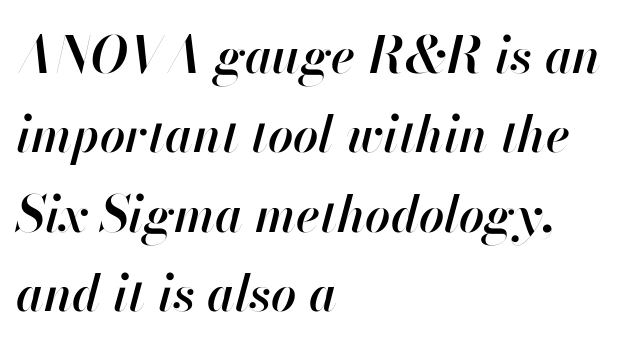
{"italic": "yes", "lean": "right", "slant_degrees": 13, "bold": "semi", "weight": "semibold", "width": "normal", "stroke_contrast": "high", "x_height": "small", "monospaced": "no", "underline": "no", "align": "left", "line_spacing": "normal", "line_spacing_ratio": 1.59, "letter_spacing": "normal", "letter_spacing_em": 0.0, "glyph_px": 50}
